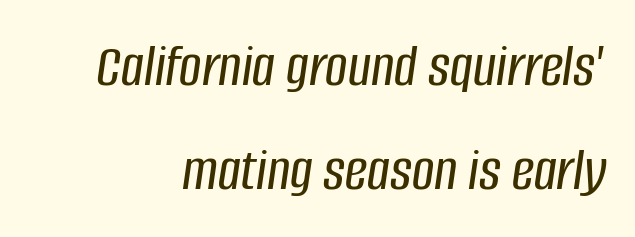
{"italic": "yes", "lean": "right", "slant_degrees": 8, "width": "condensed", "stroke_contrast": "low", "x_height": "large", "monospaced": "no", "underline": "no", "line_spacing": "normal", "line_spacing_ratio": 1.67, "letter_spacing": "normal", "letter_spacing_em": 0.0, "glyph_px": 62}
